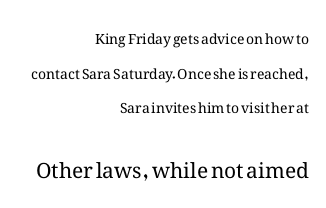
Rendered with straight, roman letterforms. A student would notice the bottom passage is typeset larger than what precedes it. Line ends are locked; line starts wander. The font sits on the lighter half of the weight spectrum, regular included. A bare baseline throughout the passage.
